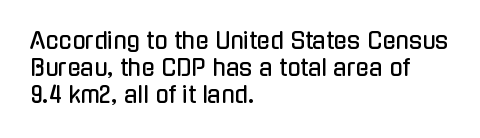
Q: Is the text italic (slanted)? A: No, it is upright.
Q: Is the text underlined? A: No.
Q: How is the paragraph aligned? A: Left-aligned.
Q: Is the spacing between letters normal or unusually wide? A: Normal.
